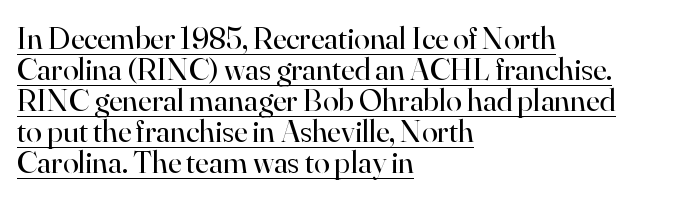
Q: Is the text bold? A: No.
Q: Is the text italic (slanted)? A: No, it is upright.
Q: Is the typeface a serif or a sans-serif typeface? A: Serif.
Q: Is the text underlined? A: Yes.
Q: How is the paragraph aligned? A: Left-aligned.
Q: Is the spacing between letters normal or unusually wide? A: Normal.
Q: Is the spacing between lines tight, normal or loose? A: Tight.
Q: Width (condensed, normal, or wide)? A: Normal.
Q: Stroke contrast? A: High.
Q: x-height? A: Small.
Q: Monospaced? A: No.
